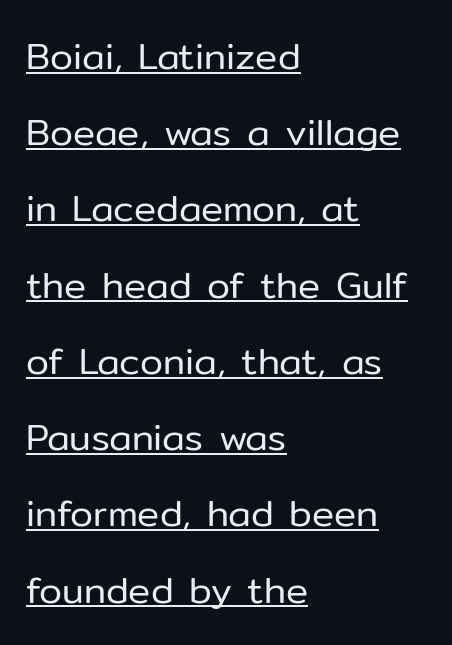
The weight tops out at a normal text grade. The characters display no serif detailing; their extremities are plain. What's the leading like? Stretched, with rows far apart. Note the varied advance widths — an 'i' is clearly narrower than an 'm'. Beneath each row of characters lies a ruled line. Style check: upright.
